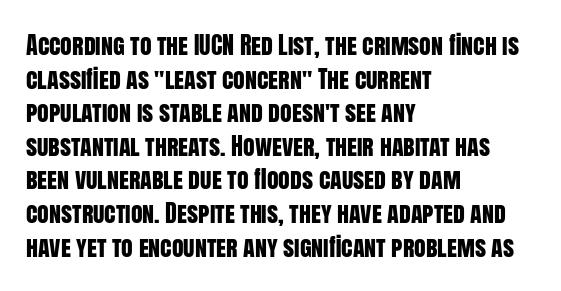
Q: Is the text italic (slanted)? A: No, it is upright.
Q: Is the text underlined? A: No.
Q: How is the paragraph aligned? A: Left-aligned.
Q: Is the spacing between letters normal or unusually wide? A: Normal.
Q: Is the spacing between lines tight, normal or loose? A: Normal.
